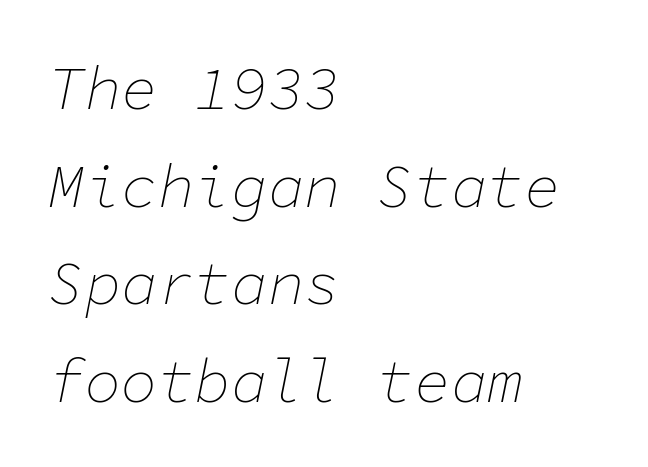
Check the space under the baseline: it is left empty. Italic: yes, the glyphs are oblique. Fixed-width glyphs throughout — classic coding-font behaviour. The strokes are not fattened; the text isn't bold. Horizontal bands of white between lines are of average thickness.
